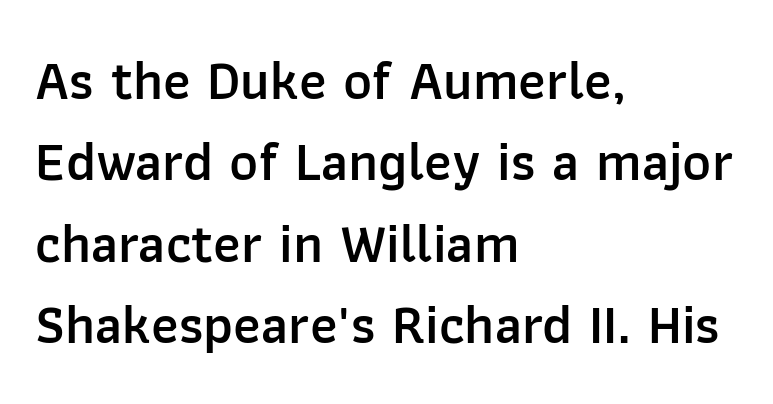
The image shows 55 px semibold sans-serif type, upright; set left-aligned, normal line spacing (1.48x), normal letter spacing, not underlined; low stroke contrast and a medium x-height.
